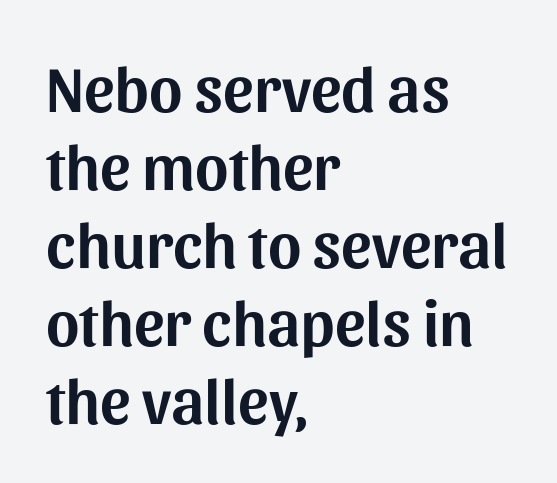
Q: Is the text italic (slanted)? A: No, it is upright.
Q: Is the typeface a serif or a sans-serif typeface? A: Sans-serif.
Q: Is the text underlined? A: No.
Q: How is the paragraph aligned? A: Left-aligned.
Q: Is the spacing between letters normal or unusually wide? A: Normal.
Q: Width (condensed, normal, or wide)? A: Normal.
Q: Stroke contrast? A: Medium.
Q: x-height? A: Medium.
Q: Monospaced? A: No.
